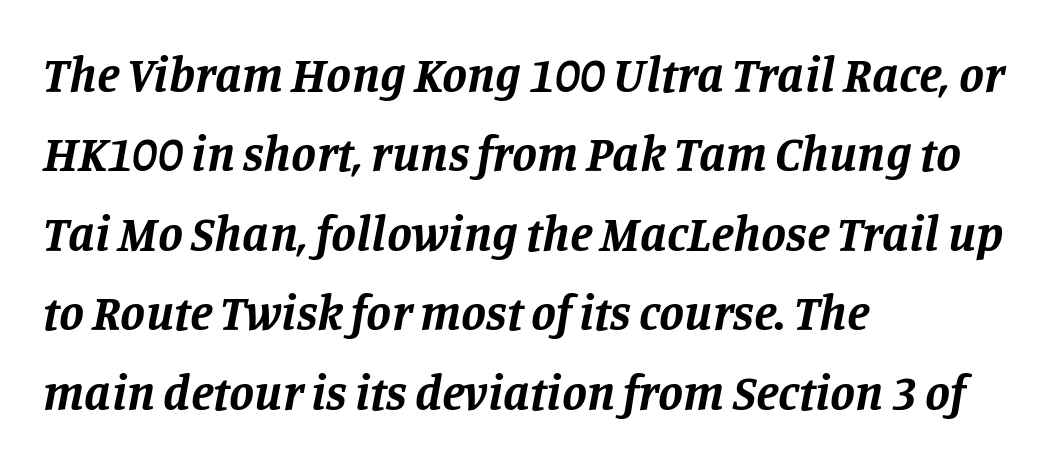
{"serif": "yes", "italic": "yes", "lean": "right", "slant_degrees": 11, "bold": "yes", "weight": "bold", "width": "normal", "stroke_contrast": "low", "x_height": "large", "monospaced": "no", "underline": "no", "align": "left", "line_spacing": "normal", "line_spacing_ratio": 1.59, "letter_spacing": "normal", "letter_spacing_em": 0.0, "glyph_px": 50}
